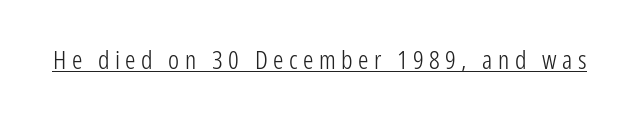
Italic: no, the glyphs are upright roman. Words appear elongated and porous because spacing is wide. The font sits on the lighter half of the weight spectrum, regular included. Underline: present.
